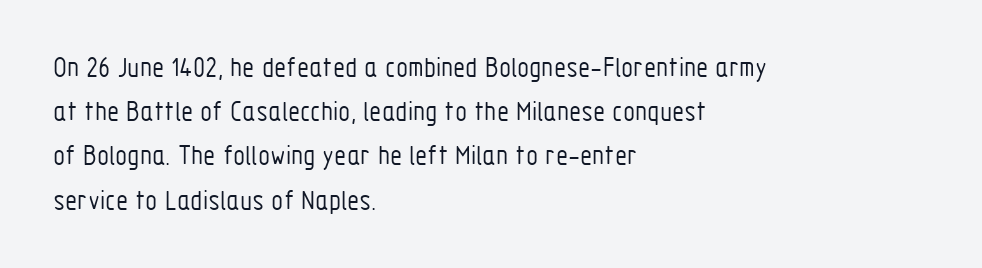
You could call the tracking neutral — neither tight nor loose. The typography opts for an upright posture over an oblique one. Think of a printed novel: that variable character pitch is what you see here. Classification — sans serif. The compositor pushed each line to the left boundary.
